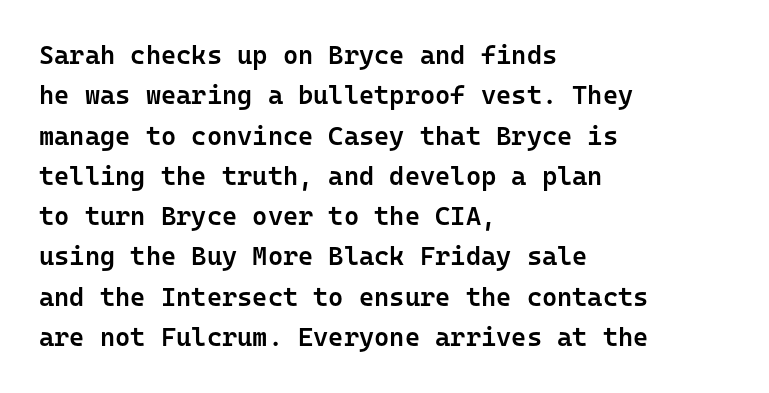
{"italic": "no", "bold": "semi", "underline": "no", "align": "left", "line_spacing": "normal", "line_spacing_ratio": 1.55, "letter_spacing": "normal", "letter_spacing_em": 0.0, "glyph_px": 26}
